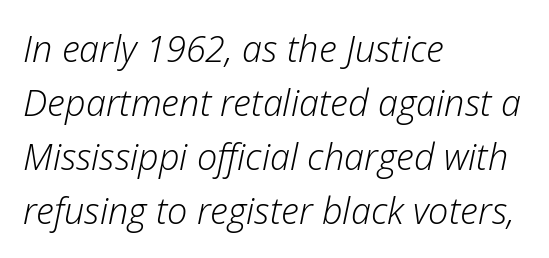
{"italic": "yes", "lean": "right", "slant_degrees": 12, "bold": "no", "weight": "light", "width": "normal", "stroke_contrast": "low", "x_height": "medium", "monospaced": "no", "underline": "no", "align": "left", "line_spacing": "normal", "line_spacing_ratio": 1.5, "letter_spacing": "normal", "letter_spacing_em": 0.0, "glyph_px": 36}
